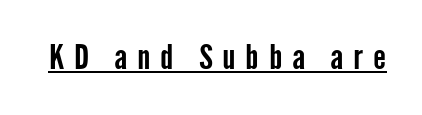
{"serif": "no", "italic": "no", "width": "condensed", "stroke_contrast": "low", "x_height": "medium", "monospaced": "no", "underline": "yes", "letter_spacing": "wide", "letter_spacing_em": 0.29, "glyph_px": 34}
